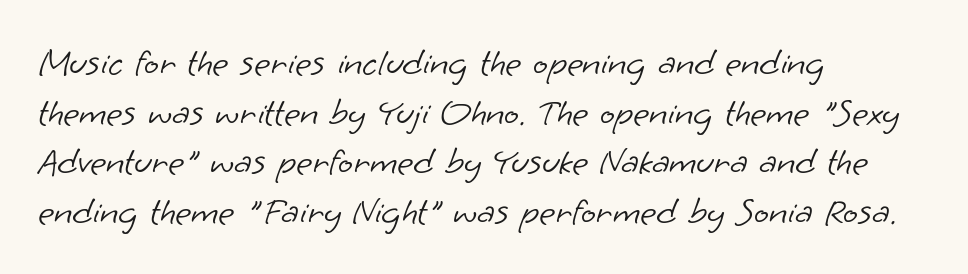
The image shows 39 px light sans-serif type; set left-aligned, normal line spacing (1.27x), normal letter spacing, not underlined; low stroke contrast and a small x-height.
